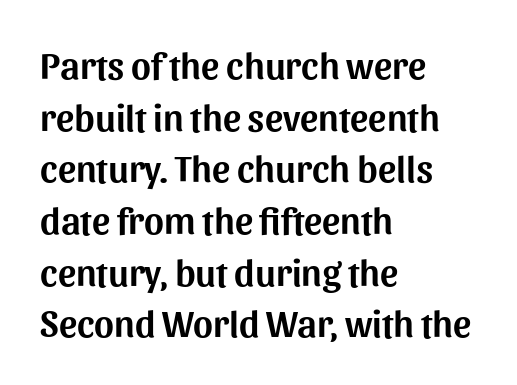
Grotesque or geometric, the face here clearly has no serifs. The baseline area is clear. Every character sits straight up, as roman type does. Regarding leading, the lines here are spaced in the standard way. Words appear dense and cohesive because spacing is normal.
